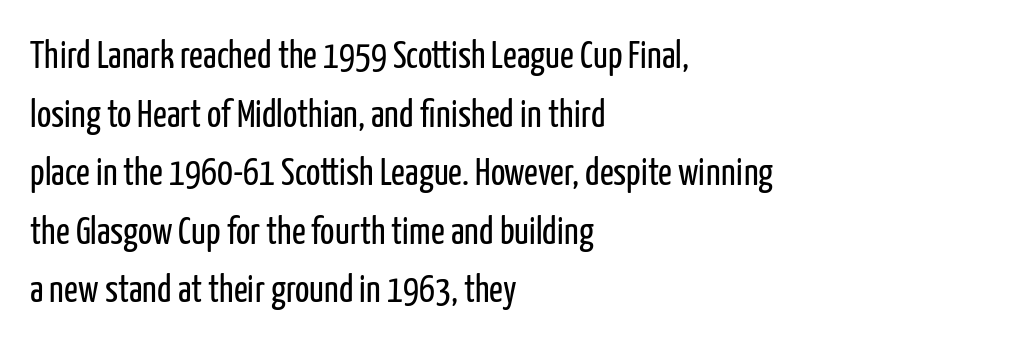
Q: Is the text bold? A: No.
Q: Is the text italic (slanted)? A: No, it is upright.
Q: Is the typeface a serif or a sans-serif typeface? A: Sans-serif.
Q: Is the text underlined? A: No.
Q: How is the paragraph aligned? A: Left-aligned.
Q: Is the spacing between letters normal or unusually wide? A: Normal.
Q: Is the spacing between lines tight, normal or loose? A: Normal.
Q: Width (condensed, normal, or wide)? A: Condensed.
Q: Stroke contrast? A: Low.
Q: x-height? A: Medium.
Q: Monospaced? A: No.
